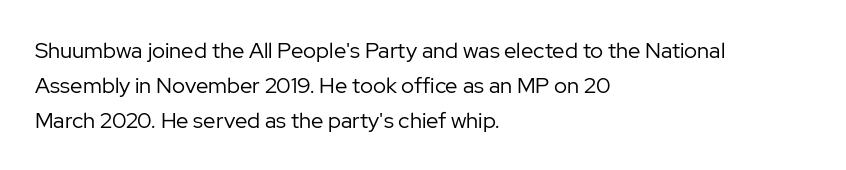
Every stem runs plumb, perpendicular to the baseline. Ink coverage per letter is moderate at most. Does extra space separate the letters? No, they use regular spacing. Line starts are locked; line ends wander. If you measured baseline to baseline, you'd find a middling distance.
